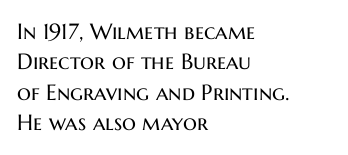
Q: Is the text bold? A: No.
Q: Is the text italic (slanted)? A: No, it is upright.
Q: Is the text underlined? A: No.
Q: How is the paragraph aligned? A: Left-aligned.
Q: Is the spacing between letters normal or unusually wide? A: Normal.
Q: Is the spacing between lines tight, normal or loose? A: Normal.
